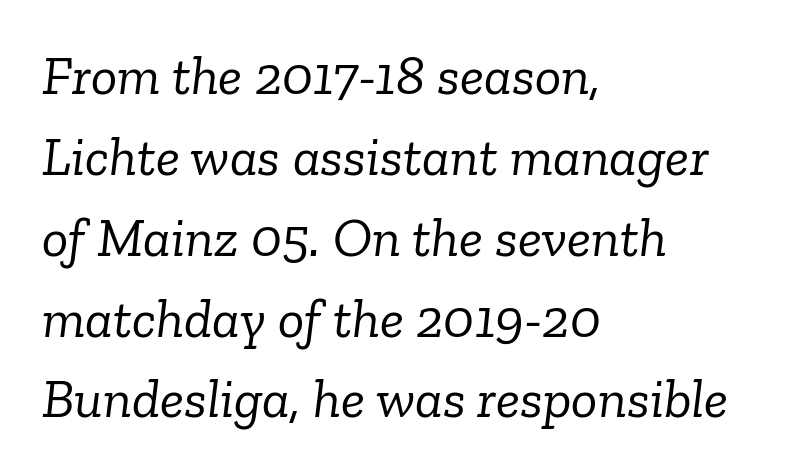
{"serif": "yes", "italic": "yes", "lean": "right", "slant_degrees": 6, "bold": "no", "weight": "light", "width": "normal", "stroke_contrast": "low", "x_height": "medium", "monospaced": "no", "underline": "no", "align": "left", "line_spacing": "normal", "line_spacing_ratio": 1.47, "letter_spacing": "normal", "letter_spacing_em": 0.0, "glyph_px": 55}
